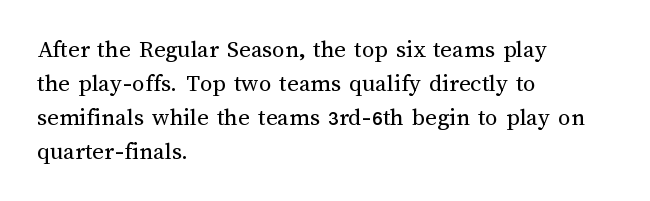
A normal amount of white space separates one row of letters from the next. Honestly, the letter spacing is just normal — you wouldn't notice it. The font's upright variant was chosen for this text. Is this a heavy cut? Hardly; it is regular or lighter. Caption: multi-line text, flush left, ragged right.
